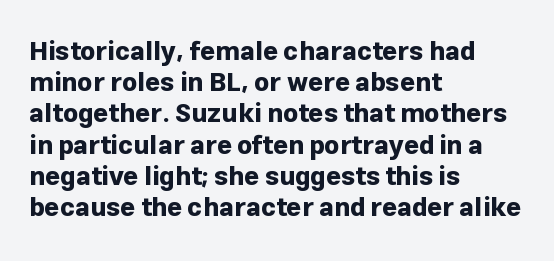
{"italic": "no", "bold": "yes", "underline": "no", "align": "left", "line_spacing_ratio": 1.2, "letter_spacing": "normal", "letter_spacing_em": 0.0, "glyph_px": 26}
